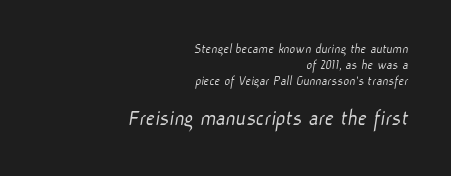
{"bold": "no", "underline": "no", "align": "right", "line_spacing": "tight", "line_spacing_ratio": 1.14, "letter_spacing": "normal", "letter_spacing_em": 0.0, "larger_block": "second", "size_ratio": 1.64, "glyph_px": 23}
